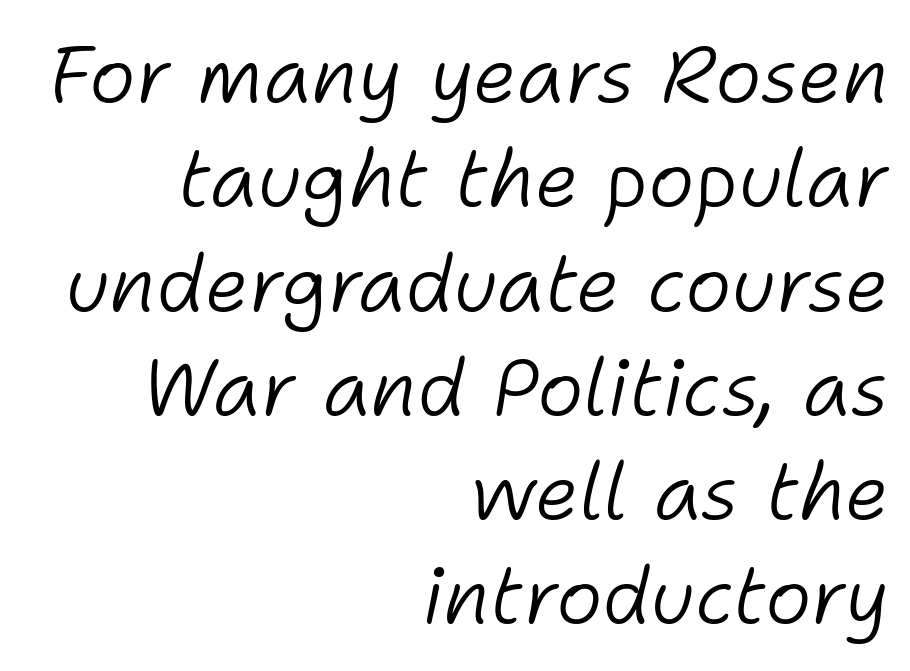
The glyphs are unaccompanied by any horizontal stroke below them. A light-to-regular cut is what we see here. The leading is moderate, giving the passage an even texture. Observe the lean: these are italic letterforms. This sample has the flowing, uneven cadence of proportional lettering.
